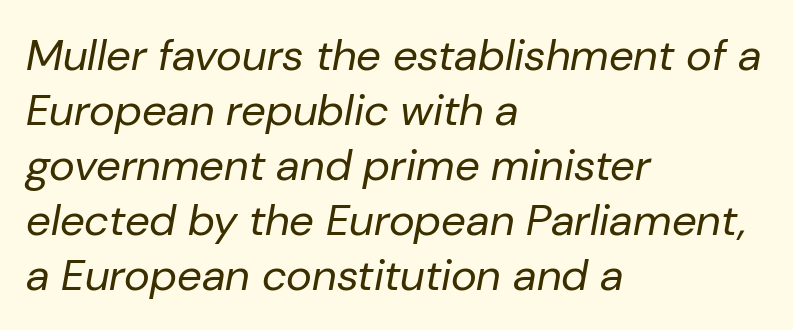
Tall strokes in this sample are angled rather than plumb. Line beginnings align vertically; line endings do not. Beneath every word, the page is bare. The font sits on the lighter half of the weight spectrum, regular included. Characters follow at the spacing the type designer built in. In terms of leading, this rendering sits right in the middle.
